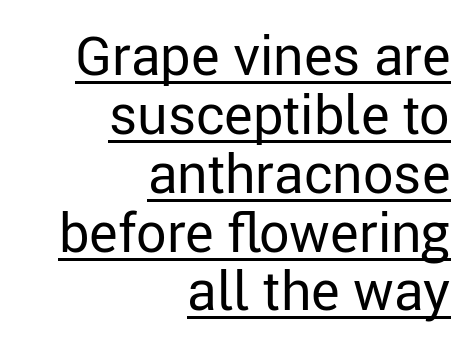
Rendered with straight, roman letterforms. Each letter keeps its own natural width here, so spacing adapts to shape. This rendering features underlined lettering. Bold? No — there's no thickening of the strokes.
